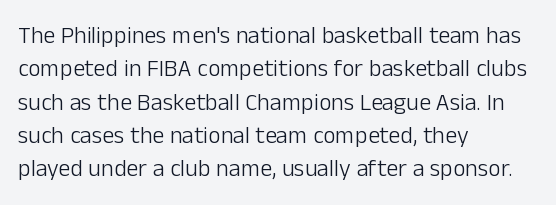
The letterforms sit at book weight or below. Posture: straight, roman, zero tilt. Tracking value appears to be zero — textbook default spacing. The passage shown stacks its lines at a standard gap. Is the block centered? No — it sits flush against the left margin. The foot of each line stays bare and open.
